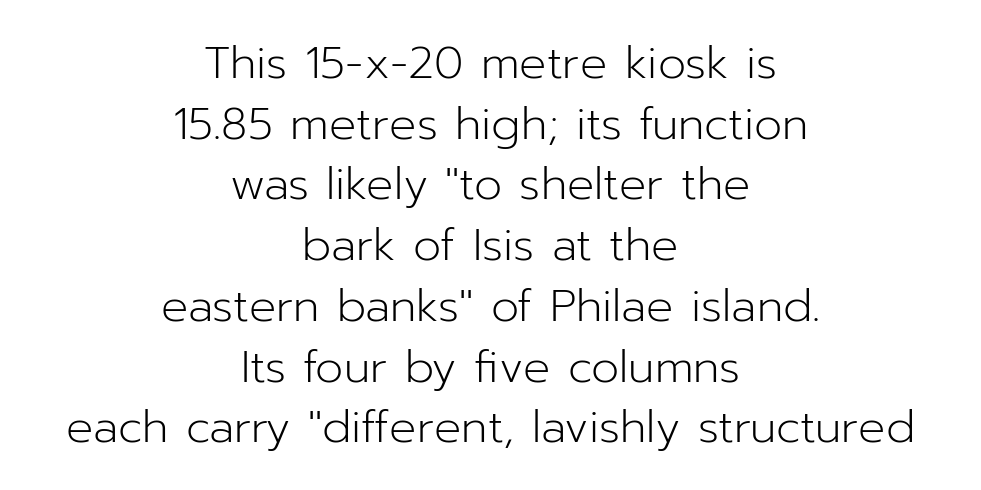
Q: Is the text bold? A: No.
Q: Is the text italic (slanted)? A: No, it is upright.
Q: Is the typeface a serif or a sans-serif typeface? A: Sans-serif.
Q: Is the text underlined? A: No.
Q: How is the paragraph aligned? A: Centered.
Q: Is the spacing between letters normal or unusually wide? A: Normal.
Q: Is the spacing between lines tight, normal or loose? A: Normal.
Q: Width (condensed, normal, or wide)? A: Normal.
Q: Stroke contrast? A: Low.
Q: x-height? A: Medium.
Q: Monospaced? A: No.
